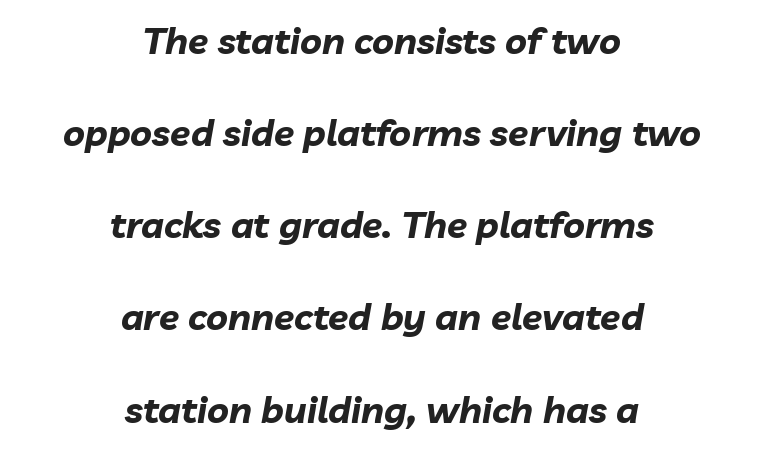
{"italic": "yes", "lean": "right", "slant_degrees": 10, "bold": "yes", "weight": "bold", "width": "normal", "stroke_contrast": "low", "x_height": "medium", "monospaced": "no", "underline": "no", "align": "center", "line_spacing": "loose", "line_spacing_ratio": 2.49, "letter_spacing": "normal", "letter_spacing_em": 0.0, "glyph_px": 37}
